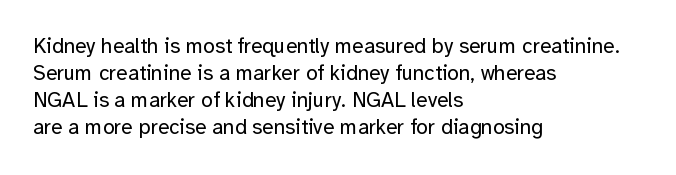
The passage shown is not underscored anywhere. Summary of vertical rhythm: regular, with standard interline spacing. The rag falls on the right side of this text block. Notice how the stems are strictly vertical — no italics here. Vertical stems look standard width or narrower in stroke.
